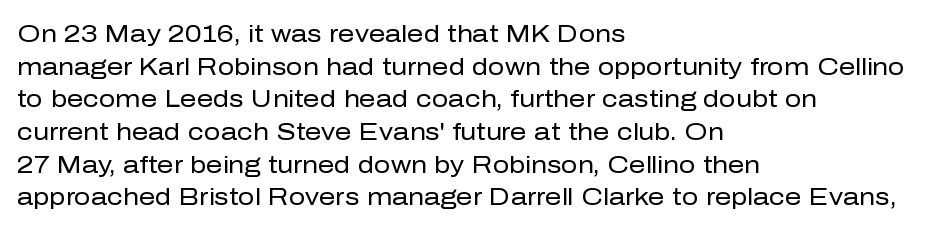
Characters follow at the spacing the type designer built in. The letterforms sit at book weight or below. Rendered with straight, roman letterforms. The rows are spaced the way most documents space them. The strip under each line holds only bare page.
